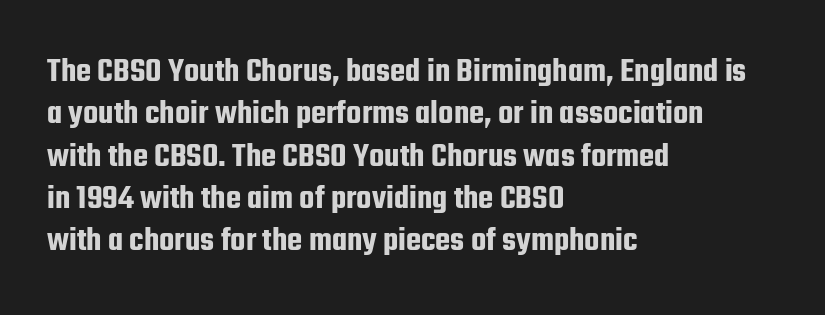
{"serif": "no", "italic": "no", "width": "condensed", "stroke_contrast": "low", "x_height": "medium", "monospaced": "no", "underline": "no", "align": "left", "line_spacing_ratio": 1.21, "letter_spacing": "normal", "letter_spacing_em": 0.0, "glyph_px": 35}
